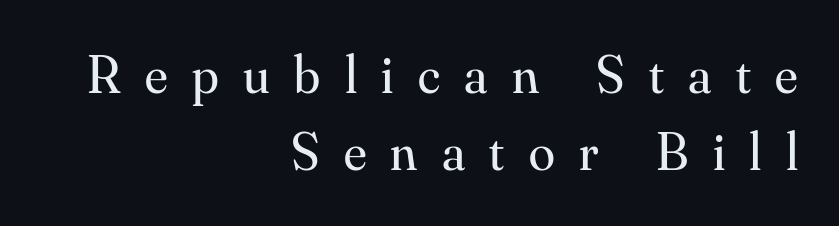
The image shows 53 px regular-weight serif type, upright; set right-aligned, normal line spacing (1.46x), unusually wide letter spacing (+0.46 em), not underlined; medium stroke contrast and a small x-height.
